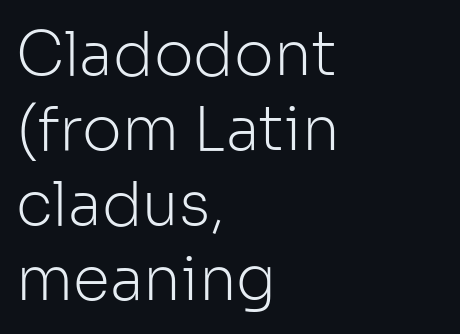
The image shows 60 px light sans-serif type, upright; set left-aligned, normal line spacing (1.25x), normal letter spacing, not underlined; low stroke contrast and a medium x-height.
